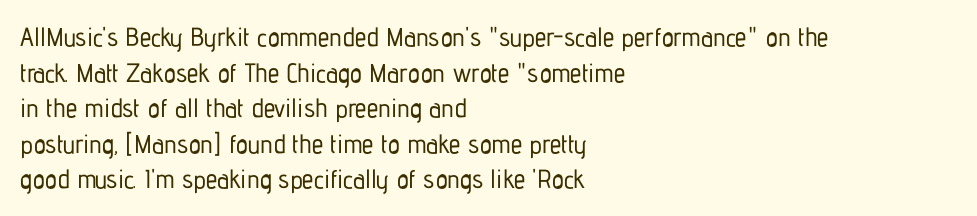
The image shows 26 px text type, upright; set left-aligned, normal line spacing (1.37x), normal letter spacing, not underlined.
